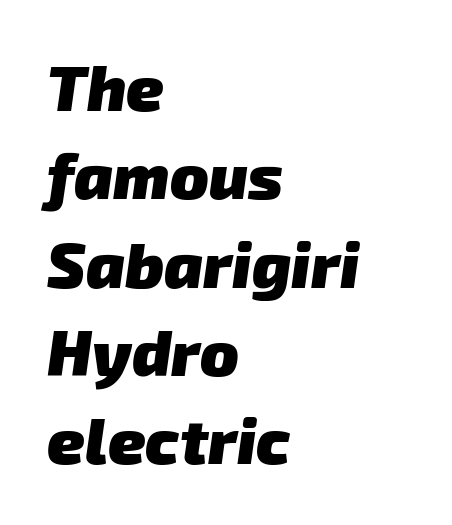
The image shows 64 px heavy sans-serif type; set left-aligned, normal line spacing (1.38x), normal letter spacing, not underlined; low stroke contrast and a medium x-height.
